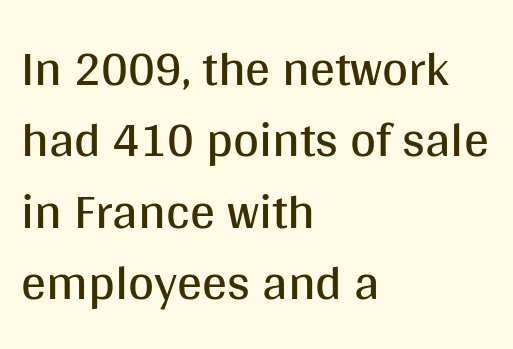
Vertically, the passage feels balanced, rows spaced as you'd expect. No heavy texture on the line: the type isn't bold. Clear beneath every line of the passage. A typesetter would label this face a sans.
